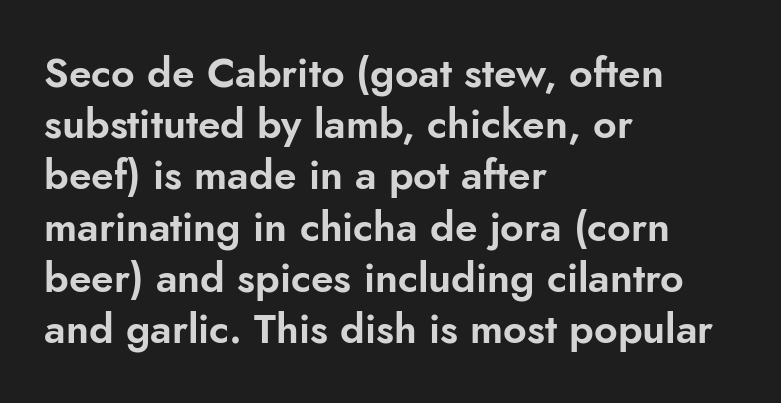
How would I describe the line gaps? Plain and ordinary. Caption: standard tracking, unaltered. Honestly, there is no underline to notice here at all. This rendering uses left alignment, leaving the right contour irregular.
